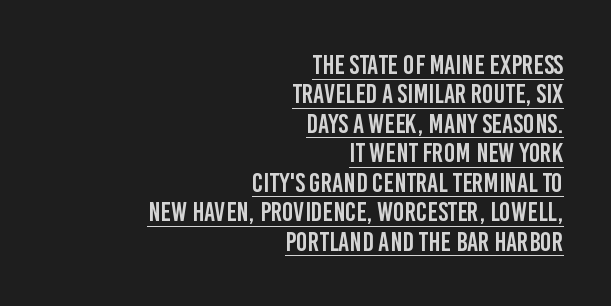
Q: Is the text italic (slanted)? A: No, it is upright.
Q: Is the text underlined? A: Yes.
Q: How is the paragraph aligned? A: Right-aligned.
Q: Is the spacing between letters normal or unusually wide? A: Normal.
Q: Is the spacing between lines tight, normal or loose? A: Tight.
